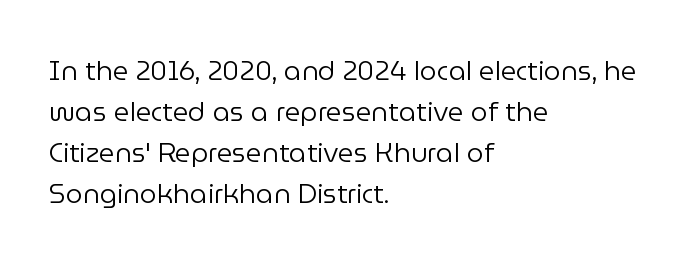
The image shows 27 px text type, upright; set left-aligned, normal line spacing (1.52x), normal letter spacing, not underlined.
